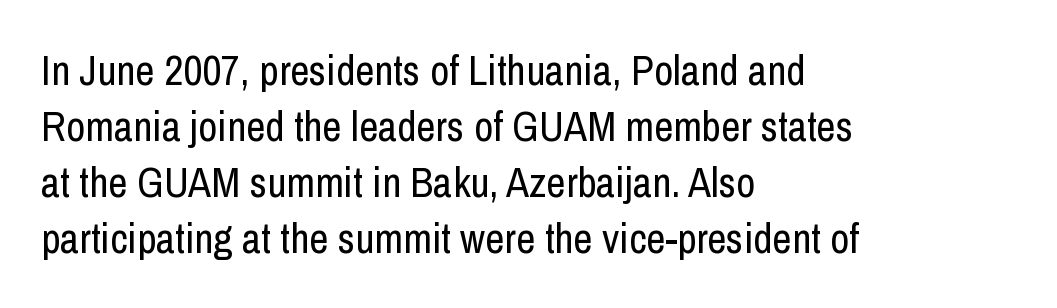
The rendering shows plain stroke endings on the letterforms — a sans-serif design. The words here are not underlined. Tracking value appears to be zero — textbook default spacing. The text block is weighted toward the left margin, trailing off unevenly rightward. The face used here is proportionally spaced, like ordinary book or web type. Rendered with straight, roman letterforms.
